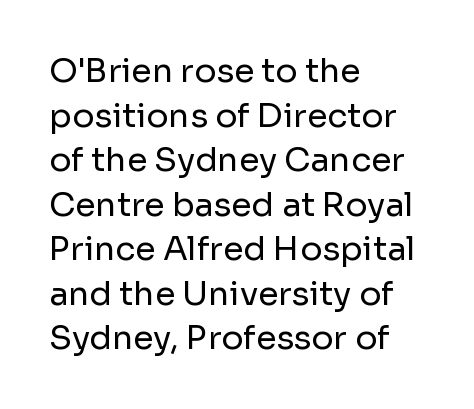
Vertically, the passage feels balanced, rows spaced as you'd expect. The strip under each line holds only bare page. Here the designer chose a conventional face with non-uniform glyph widths. Compared with typical body copy, the letter spacing here is the same. This sample uses a sans-serif face. A quiet, ordinary-to-light weight characterises the typeface.
